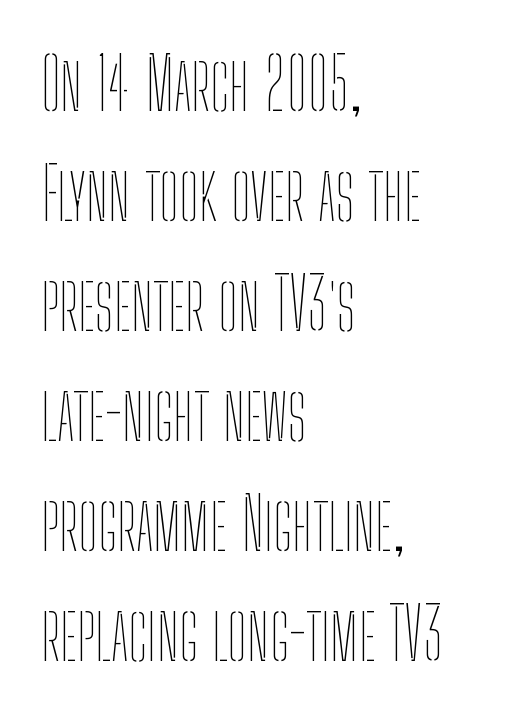
Q: Is the text bold? A: No.
Q: Is the text italic (slanted)? A: No, it is upright.
Q: Is the text underlined? A: No.
Q: How is the paragraph aligned? A: Left-aligned.
Q: Is the spacing between letters normal or unusually wide? A: Normal.
Q: Is the spacing between lines tight, normal or loose? A: Normal.
Q: Width (condensed, normal, or wide)? A: Condensed.
Q: Stroke contrast? A: Low.
Q: x-height? A: Medium.
Q: Monospaced? A: No.
